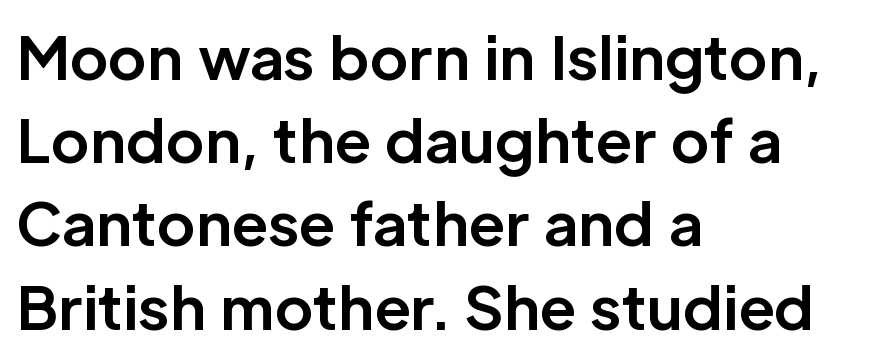
Is there much room between lines? A standard amount, neither cramped nor airy. No feet cap the strokes, marking this as sans-serif type. The strokes are fattened all the way to bold. These lines are set flush left with a ragged right edge.
